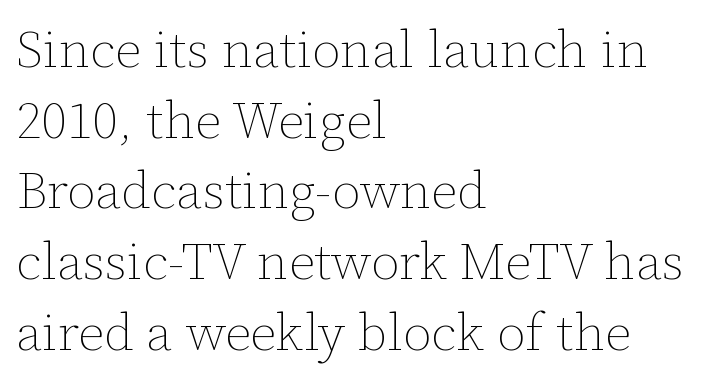
Q: Is the text bold? A: No.
Q: Is the text italic (slanted)? A: No, it is upright.
Q: Is the text underlined? A: No.
Q: How is the paragraph aligned? A: Left-aligned.
Q: Is the spacing between letters normal or unusually wide? A: Normal.
Q: Is the spacing between lines tight, normal or loose? A: Normal.
Q: Width (condensed, normal, or wide)? A: Normal.
Q: Stroke contrast? A: Low.
Q: x-height? A: Medium.
Q: Monospaced? A: No.
